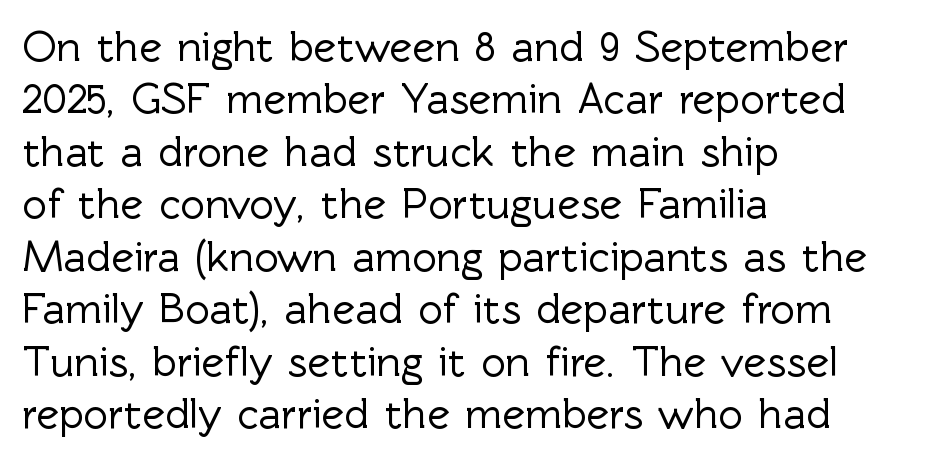
The image shows 43 px sans-serif type, upright; set left-aligned, line spacing 1.22x, normal letter spacing, not underlined; a medium x-height.
